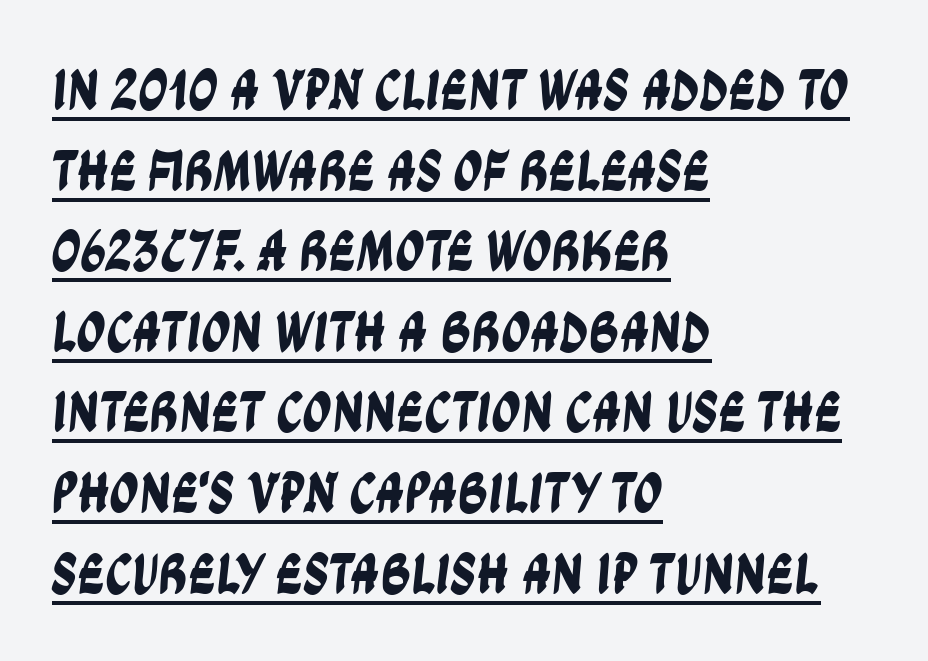
Q: Is the typeface a serif or a sans-serif typeface? A: Sans-serif.
Q: Is the text underlined? A: Yes.
Q: How is the paragraph aligned? A: Left-aligned.
Q: Is the spacing between letters normal or unusually wide? A: Normal.
Q: Is the spacing between lines tight, normal or loose? A: Normal.
Q: Width (condensed, normal, or wide)? A: Condensed.
Q: Stroke contrast? A: Low.
Q: x-height? A: Large.
Q: Monospaced? A: No.
